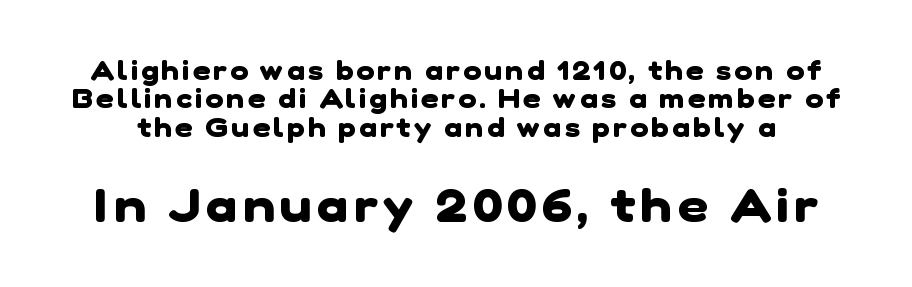
Font category for this specimen: sans-serif. Each row of text sits above clean, open space. The letters in the lower block stand taller than those in the block above. The passage shown is emphatically bold. Honestly, the rows look squashed on top of each other. You could not count columns in this text — the font is proportionally spaced.
